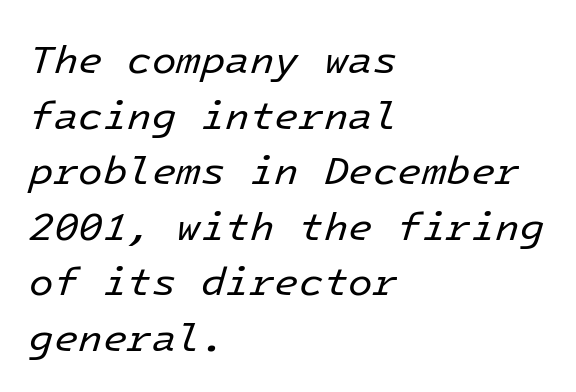
Q: Is the text bold? A: No.
Q: Is the text italic (slanted)? A: Yes, it leans right by about 16 degrees.
Q: Is the text underlined? A: No.
Q: How is the paragraph aligned? A: Left-aligned.
Q: Is the spacing between letters normal or unusually wide? A: Normal.
Q: Is the spacing between lines tight, normal or loose? A: Normal.
Q: Width (condensed, normal, or wide)? A: Normal.
Q: Stroke contrast? A: Low.
Q: x-height? A: Medium.
